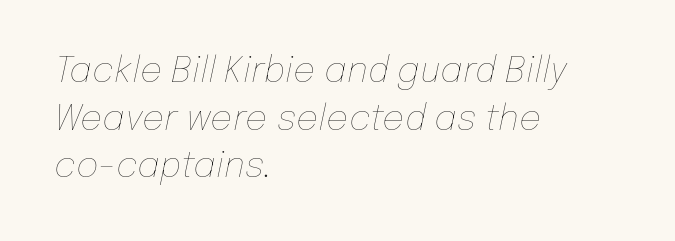
{"italic": "yes", "lean": "right", "slant_degrees": 12, "bold": "no", "weight": "thin", "width": "normal", "stroke_contrast": "low", "x_height": "medium", "monospaced": "no", "underline": "no", "align": "left", "line_spacing": "normal", "line_spacing_ratio": 1.36, "letter_spacing": "normal", "letter_spacing_em": 0.0, "glyph_px": 35}
